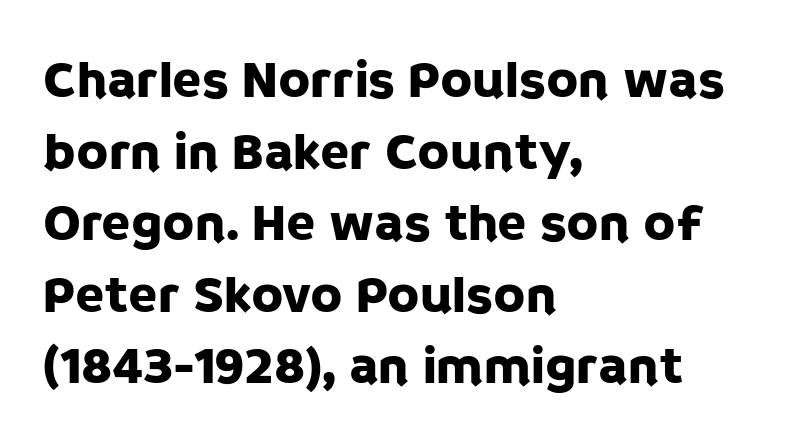
The lines in this sample share a left origin and differ only in where they stop. Lines of text with bare space underneath. Nothing unusual about the tracking: characters are spaced as the font intends. The designer left line spacing at the default. Posture: vertical.
